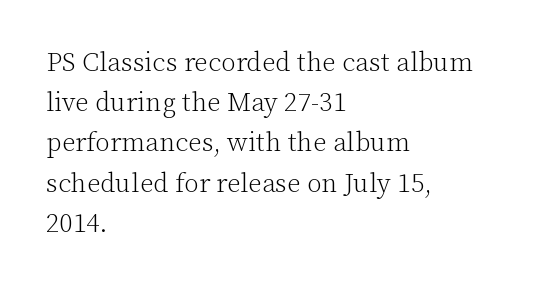
The image shows 27 px text type, upright; set left-aligned, normal line spacing (1.49x), normal letter spacing, not underlined.
